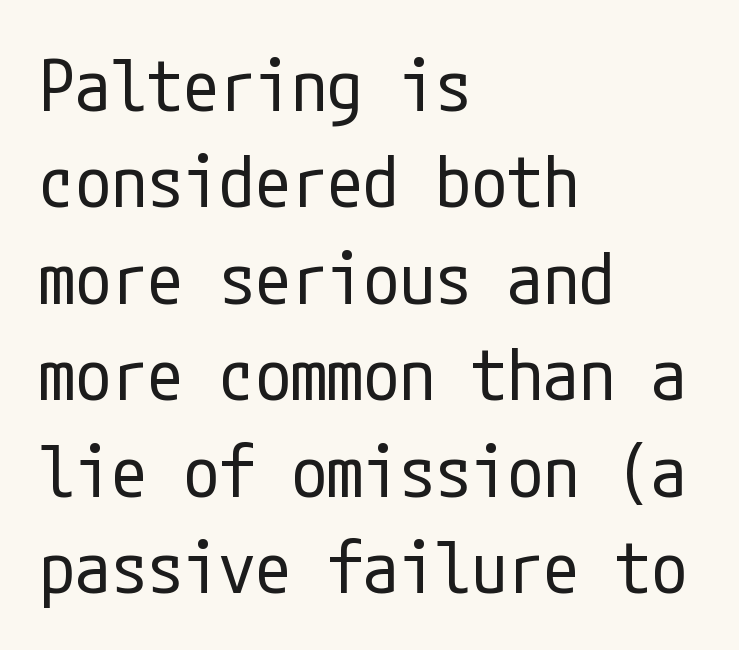
Q: Is the text bold? A: No.
Q: Is the text italic (slanted)? A: No, it is upright.
Q: Is the typeface a serif or a sans-serif typeface? A: Sans-serif.
Q: Is the text underlined? A: No.
Q: How is the paragraph aligned? A: Left-aligned.
Q: Is the spacing between letters normal or unusually wide? A: Normal.
Q: Is the spacing between lines tight, normal or loose? A: Normal.
Q: Width (condensed, normal, or wide)? A: Condensed.
Q: Stroke contrast? A: Low.
Q: x-height? A: Medium.
